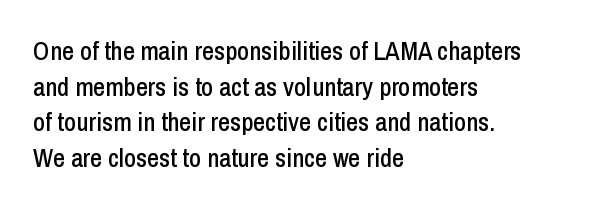
Q: Is the text italic (slanted)? A: No, it is upright.
Q: Is the text underlined? A: No.
Q: How is the paragraph aligned? A: Left-aligned.
Q: Is the spacing between letters normal or unusually wide? A: Normal.
Q: Is the spacing between lines tight, normal or loose? A: Normal.
